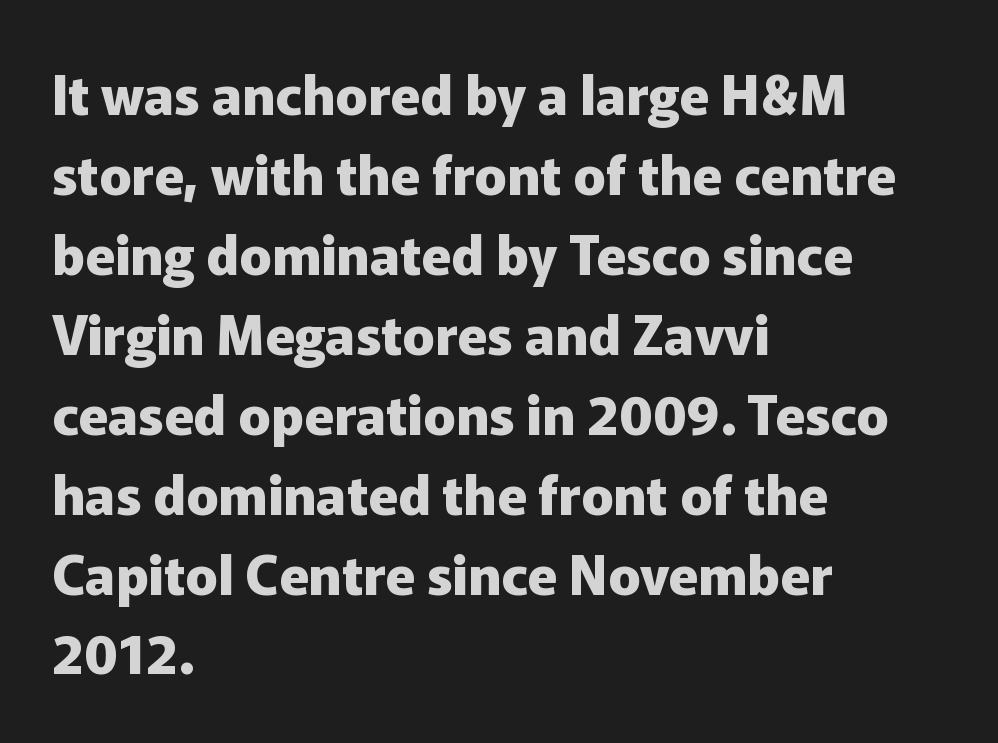
The image shows 54 px heavy sans-serif type, upright; set left-aligned, normal line spacing (1.48x), normal letter spacing, not underlined; low stroke contrast and a medium x-height.
